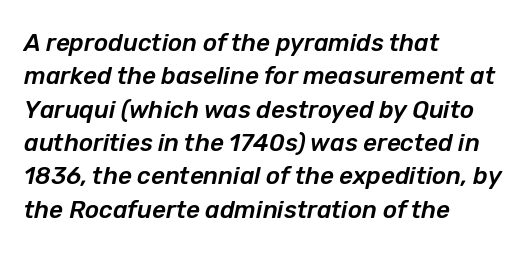
Q: Is the text italic (slanted)? A: Yes, it leans right by about 12 degrees.
Q: Is the text underlined? A: No.
Q: How is the paragraph aligned? A: Left-aligned.
Q: Is the spacing between letters normal or unusually wide? A: Normal.
Q: Is the spacing between lines tight, normal or loose? A: Normal.
